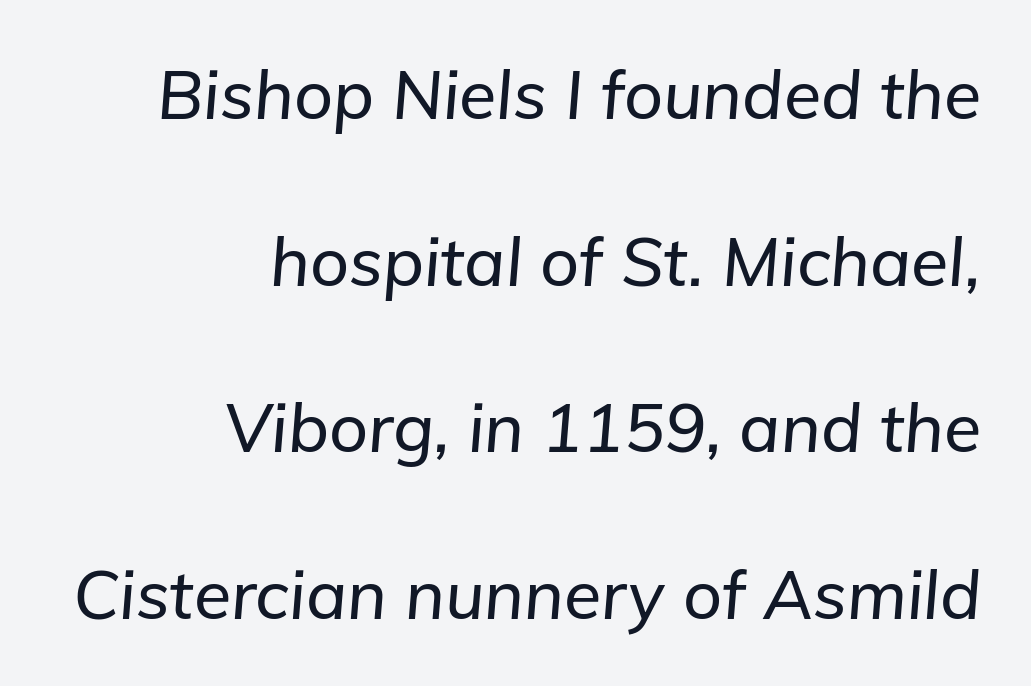
The image shows 68 px text type, italic (leaning right); set right-aligned, loose line spacing (2.45x), normal letter spacing, not underlined; low stroke contrast and a medium x-height.
